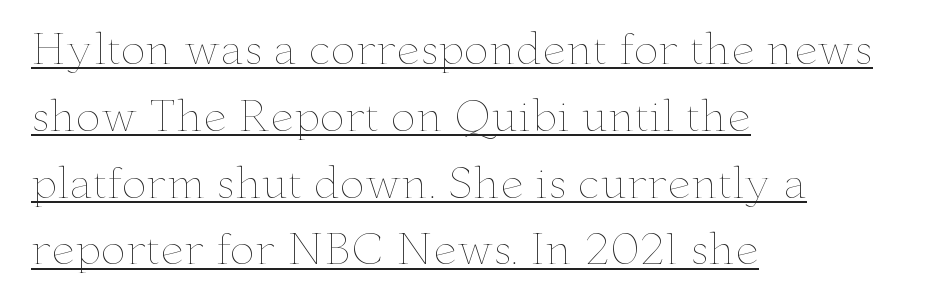
Think of a printed novel: that variable character pitch is what you see here. Posture: straight, roman, zero tilt. The typesetter chose a ragged-right arrangement here. Think standard paragraph weight, or any step lighter than that. Between one letter and the next there's only the usual sliver of space. These lines sit exactly where default settings would place them.
